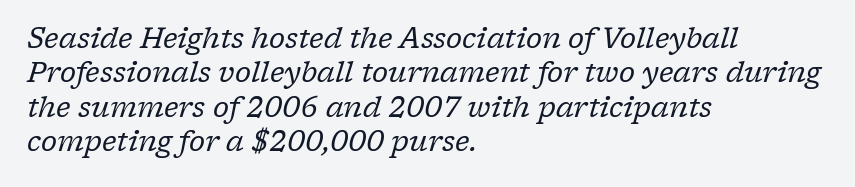
Leftover space on each line is placed entirely after the last word. The string is rendered with underlining switched off. Character widths vary here, with narrow letters taking less room than wide ones. Posture: slanted. No extra ink here — the face is not bold.
